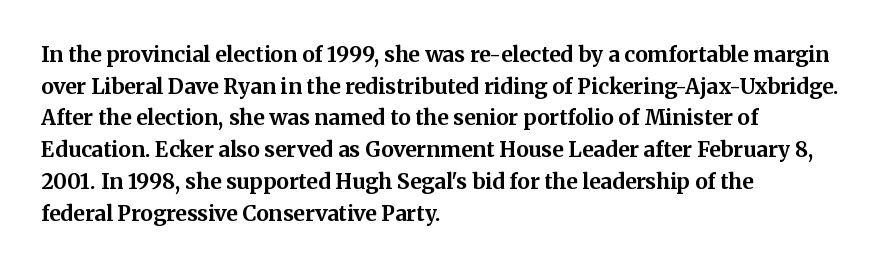
The image shows 21 px bold type, upright; set left-aligned, normal line spacing (1.51x), normal letter spacing, not underlined.
